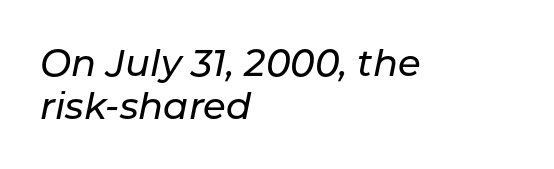
{"italic": "yes", "lean": "right", "slant_degrees": 11, "width": "normal", "stroke_contrast": "low", "x_height": "medium", "monospaced": "no", "underline": "no", "align": "left", "line_spacing_ratio": 1.16, "letter_spacing": "normal", "letter_spacing_em": 0.0, "glyph_px": 37}
